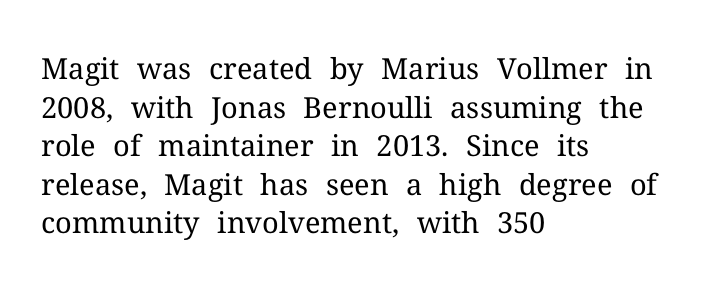
The image shows 29 px regular-weight serif type, upright; set left-aligned, normal line spacing (1.33x), normal letter spacing, not underlined; medium stroke contrast and a medium x-height.
